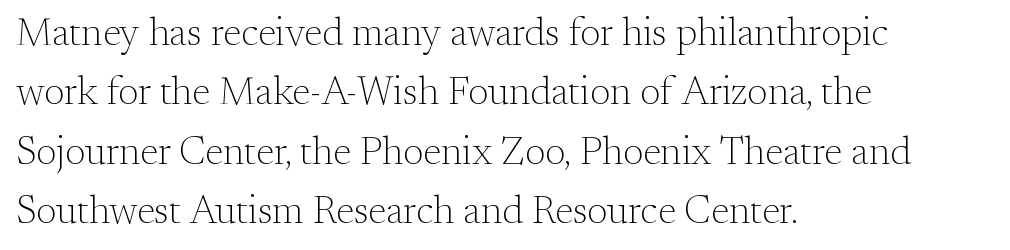
The image shows 39 px light serif type, upright; set left-aligned, normal line spacing (1.52x), normal letter spacing, not underlined; medium stroke contrast and a small x-height.
